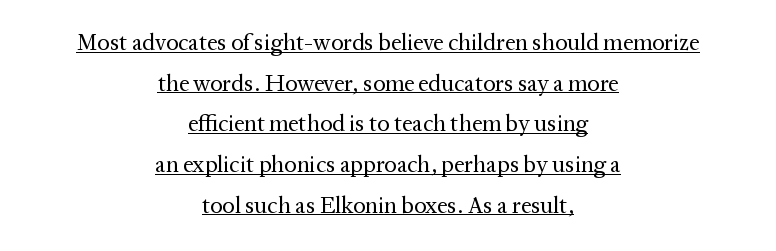
Standard letterfit; no display-style spreading of the glyphs. Posture: straight, roman, zero tilt. Stroke mass is kept to a normal reading level or below. The sample's only ornament is a line tracing under the words.
